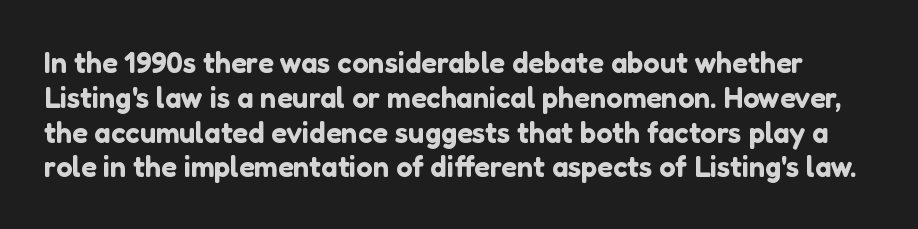
The image shows 29 px sans-serif type, upright; set line spacing 1.2x, normal letter spacing, not underlined; low stroke contrast and a medium x-height.
